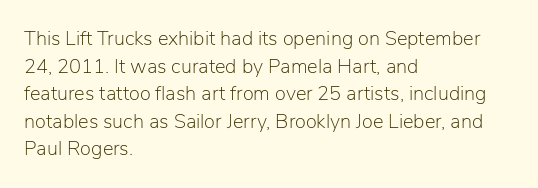
The image shows 20 px text type, upright; set left-aligned, normal line spacing (1.38x), normal letter spacing, not underlined.
